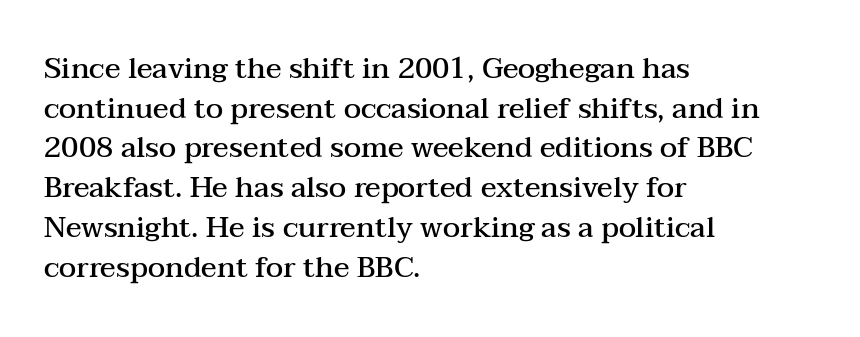
A normal amount of white space separates one row of letters from the next. Underlining? Definitely not there. Casual observation: everything's shoved over to the left. To sum up the face: it has serifs. How heavy is the stroke? Medium-heavy — a semibold, shy of bold.
